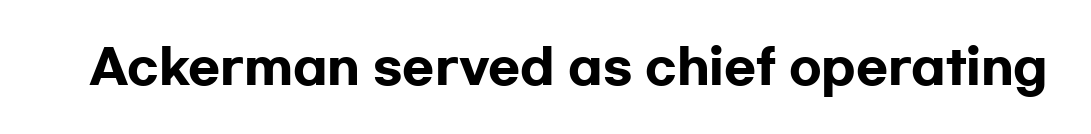
{"serif": "no", "italic": "no", "bold": "yes", "weight": "heavy", "width": "wide", "stroke_contrast": "low", "x_height": "medium", "monospaced": "no", "underline": "no", "letter_spacing": "normal", "letter_spacing_em": 0.0, "glyph_px": 47}
